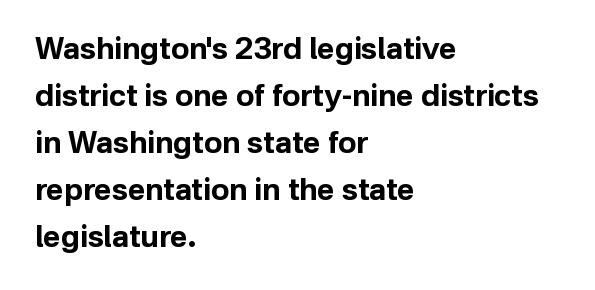
{"serif": "no", "italic": "no", "bold": "yes", "weight": "bold", "width": "normal", "stroke_contrast": "low", "x_height": "medium", "monospaced": "no", "underline": "no", "align": "left", "line_spacing": "normal", "line_spacing_ratio": 1.57, "letter_spacing": "normal", "letter_spacing_em": 0.0, "glyph_px": 30}
